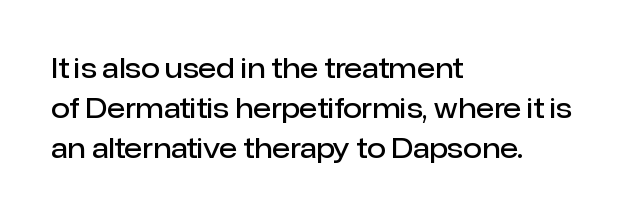
Q: Is the text bold? A: Semi-bold.
Q: Is the text italic (slanted)? A: No, it is upright.
Q: Is the text underlined? A: No.
Q: How is the paragraph aligned? A: Left-aligned.
Q: Is the spacing between letters normal or unusually wide? A: Normal.
Q: Is the spacing between lines tight, normal or loose? A: Normal.
